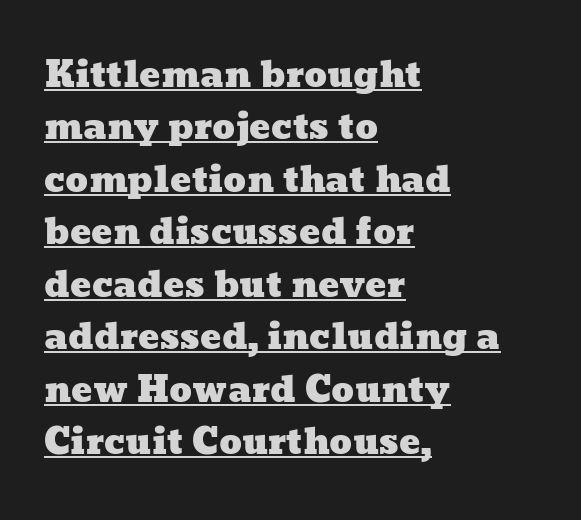
{"width": "wide", "stroke_contrast": "low", "x_height": "medium", "monospaced": "no", "underline": "yes", "align": "left", "line_spacing": "normal", "line_spacing_ratio": 1.5, "letter_spacing": "normal", "letter_spacing_em": 0.0, "glyph_px": 35}
